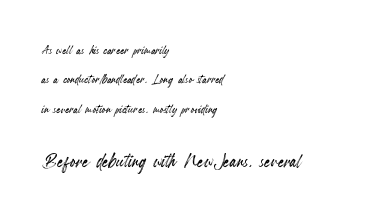
The image shows 24 px text type; set left-aligned, line spacing 1.83x, normal letter spacing, not underlined; the second (bottom) block is 1.5x larger.
